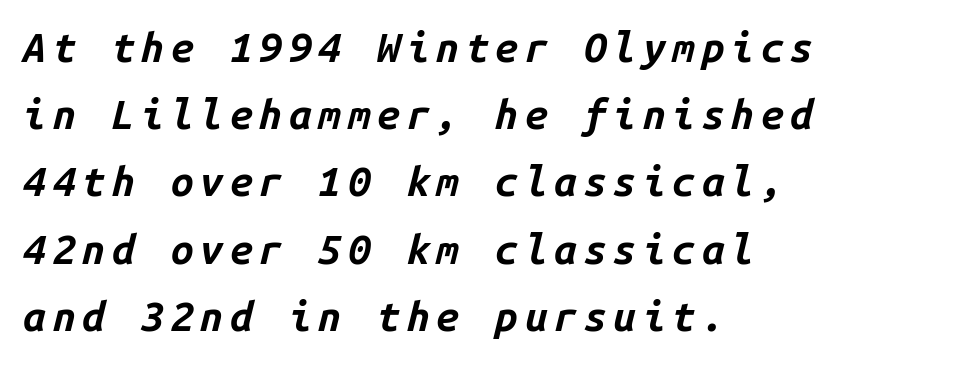
The image shows 41 px bold type, italic (leaning right), monospaced; set left-aligned, normal line spacing (1.64x), not underlined; low stroke contrast and a medium x-height.
